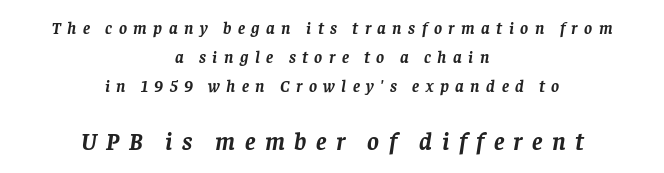
Visually, the bottom section dominates because its glyphs are scaled up. The compositor balanced each line on the midline. Slant detected: the letters are inclined. The glyphs are unaccompanied by any horizontal stroke below them. The rendering inserts visible extra space after every character.
